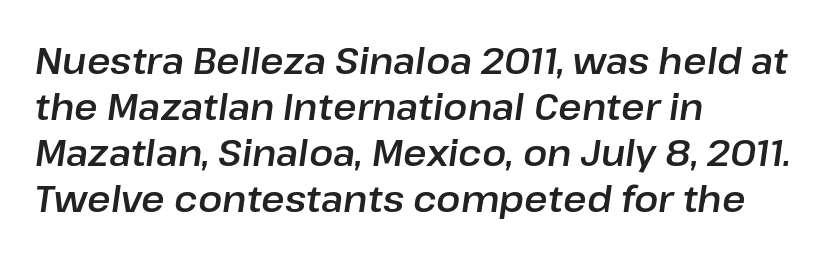
{"italic": "yes", "lean": "right", "slant_degrees": 8, "width": "normal", "stroke_contrast": "low", "x_height": "medium", "monospaced": "no", "underline": "no", "align": "left", "line_spacing": "normal", "line_spacing_ratio": 1.28, "letter_spacing": "normal", "letter_spacing_em": 0.0, "glyph_px": 36}
